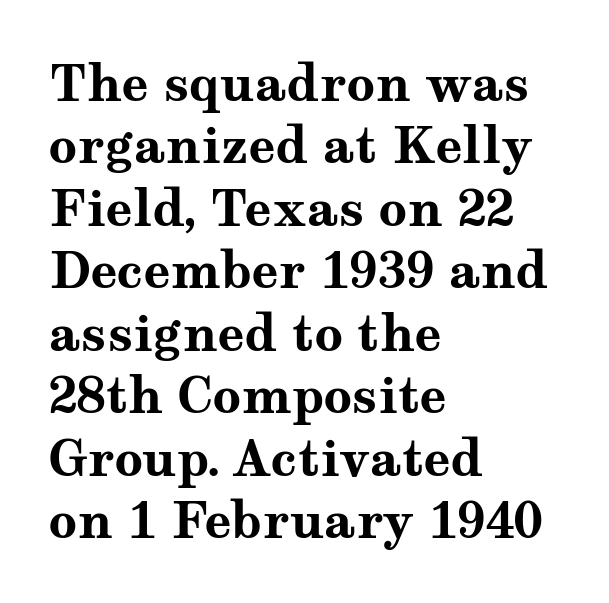
Q: Is the text bold? A: Yes.
Q: Is the text italic (slanted)? A: No, it is upright.
Q: Is the typeface a serif or a sans-serif typeface? A: Serif.
Q: Is the text underlined? A: No.
Q: How is the paragraph aligned? A: Left-aligned.
Q: Is the spacing between letters normal or unusually wide? A: Normal.
Q: Is the spacing between lines tight, normal or loose? A: Normal.
Q: Width (condensed, normal, or wide)? A: Wide.
Q: Stroke contrast? A: Medium.
Q: x-height? A: Medium.
Q: Monospaced? A: No.
